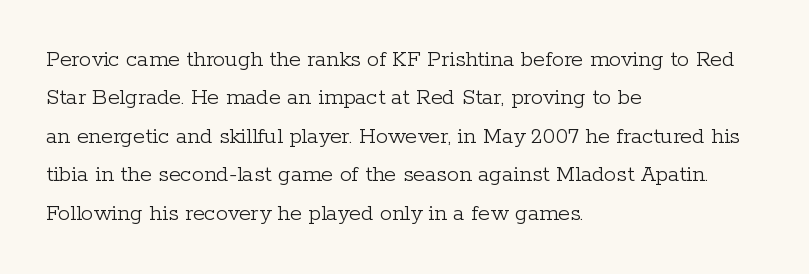
Q: Is the text bold? A: No.
Q: Is the text italic (slanted)? A: No, it is upright.
Q: Is the text underlined? A: No.
Q: How is the paragraph aligned? A: Left-aligned.
Q: Is the spacing between letters normal or unusually wide? A: Normal.
Q: Is the spacing between lines tight, normal or loose? A: Normal.
